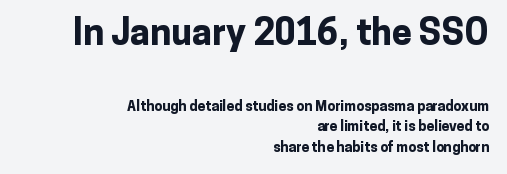
Q: Is the text bold? A: Yes.
Q: Is the text italic (slanted)? A: No, it is upright.
Q: Is the typeface a serif or a sans-serif typeface? A: Sans-serif.
Q: Is the text underlined? A: No.
Q: How is the paragraph aligned? A: Right-aligned.
Q: Is the spacing between letters normal or unusually wide? A: Normal.
Q: Is the spacing between lines tight, normal or loose? A: Normal.
Q: Which block of text is set in a larger size, the first (top) or the second (bottom)? A: The first (top) one.
Q: Width (condensed, normal, or wide)? A: Normal.
Q: Stroke contrast? A: Low.
Q: x-height? A: Medium.
Q: Monospaced? A: No.
